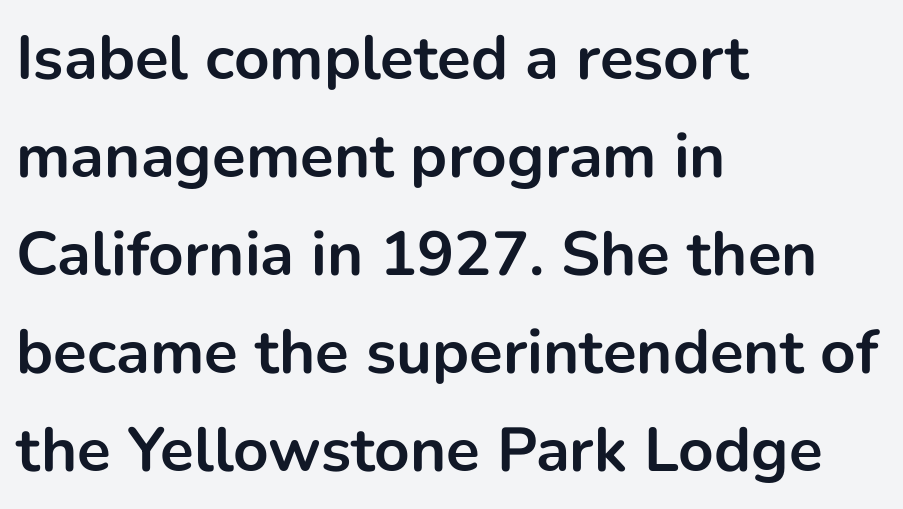
Q: Is the text bold? A: Yes.
Q: Is the text italic (slanted)? A: No, it is upright.
Q: Is the typeface a serif or a sans-serif typeface? A: Sans-serif.
Q: Is the text underlined? A: No.
Q: How is the paragraph aligned? A: Left-aligned.
Q: Is the spacing between letters normal or unusually wide? A: Normal.
Q: Is the spacing between lines tight, normal or loose? A: Normal.
Q: Width (condensed, normal, or wide)? A: Normal.
Q: Stroke contrast? A: Low.
Q: x-height? A: Medium.
Q: Monospaced? A: No.
